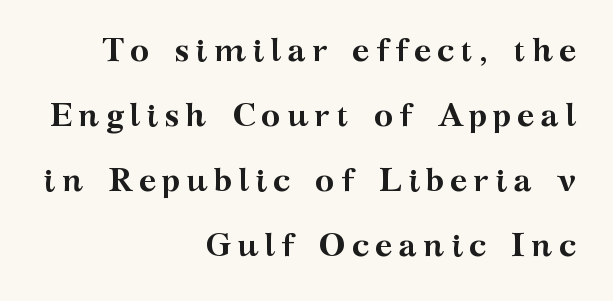
{"serif": "yes", "italic": "no", "bold": "yes", "weight": "semibold", "width": "wide", "stroke_contrast": "medium", "x_height": "medium", "monospaced": "no", "underline": "no", "align": "right", "line_spacing": "loose", "line_spacing_ratio": 1.97, "glyph_px": 33}
